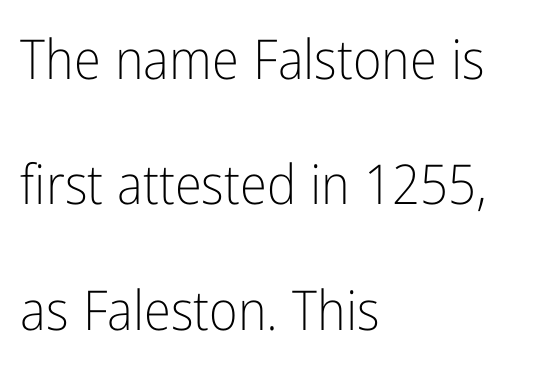
The letters advance in unequal steps, a hallmark of proportional type. A clean baseline with only descenders dipping below it. This sample is left-justified, so line endings fall wherever the words run out. The typography opts for an upright posture over an oblique one. Honestly, the letter spacing is just normal — you wouldn't notice it. The vertical gap from one line to the next is large.
